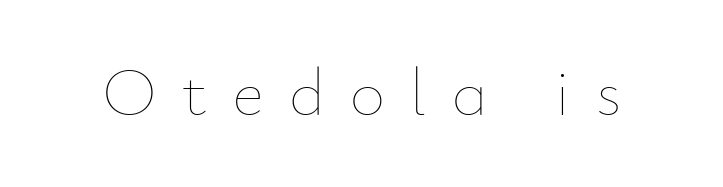
{"italic": "no", "bold": "no", "weight": "thin", "width": "normal", "stroke_contrast": "low", "x_height": "small", "monospaced": "no", "underline": "no", "letter_spacing": "wide", "letter_spacing_em": 0.36, "glyph_px": 69}
